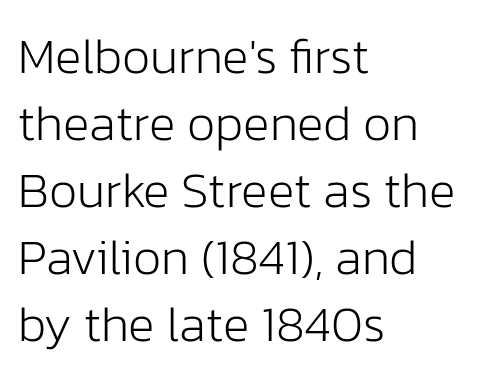
The image shows 50 px light sans-serif type, upright; set left-aligned, normal line spacing (1.34x), normal letter spacing, not underlined; low stroke contrast and a medium x-height.
